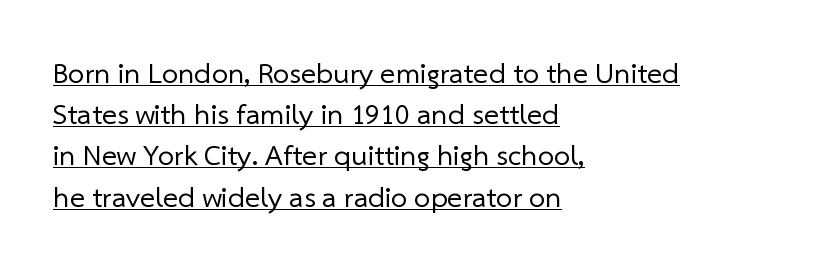
Q: Is the text bold? A: No.
Q: Is the typeface a serif or a sans-serif typeface? A: Sans-serif.
Q: Is the text underlined? A: Yes.
Q: How is the paragraph aligned? A: Left-aligned.
Q: Is the spacing between letters normal or unusually wide? A: Normal.
Q: Is the spacing between lines tight, normal or loose? A: Normal.
Q: Width (condensed, normal, or wide)? A: Normal.
Q: Stroke contrast? A: Low.
Q: x-height? A: Medium.
Q: Monospaced? A: No.
